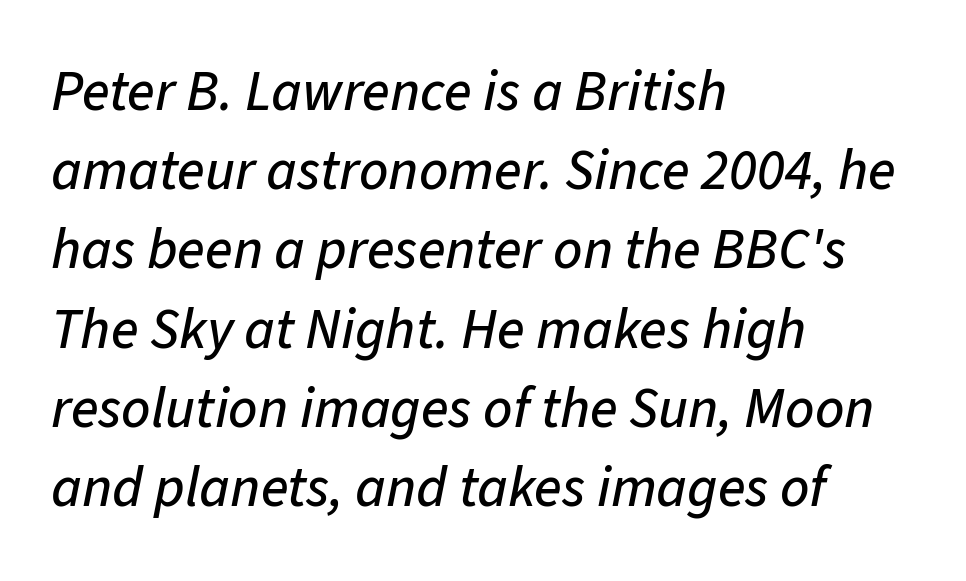
{"italic": "yes", "lean": "right", "slant_degrees": 11, "width": "normal", "stroke_contrast": "low", "x_height": "medium", "monospaced": "no", "underline": "no", "align": "left", "line_spacing": "normal", "line_spacing_ratio": 1.39, "letter_spacing": "normal", "letter_spacing_em": 0.0, "glyph_px": 57}
